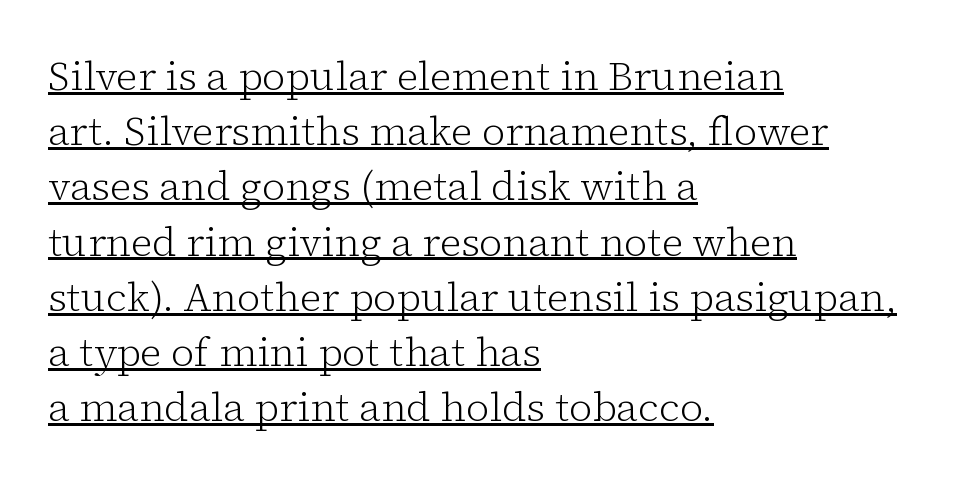
Q: Is the text bold? A: No.
Q: Is the text italic (slanted)? A: No, it is upright.
Q: Is the typeface a serif or a sans-serif typeface? A: Serif.
Q: Is the text underlined? A: Yes.
Q: How is the paragraph aligned? A: Left-aligned.
Q: Is the spacing between letters normal or unusually wide? A: Normal.
Q: Is the spacing between lines tight, normal or loose? A: Normal.
Q: Width (condensed, normal, or wide)? A: Normal.
Q: Stroke contrast? A: Low.
Q: x-height? A: Medium.
Q: Monospaced? A: No.
